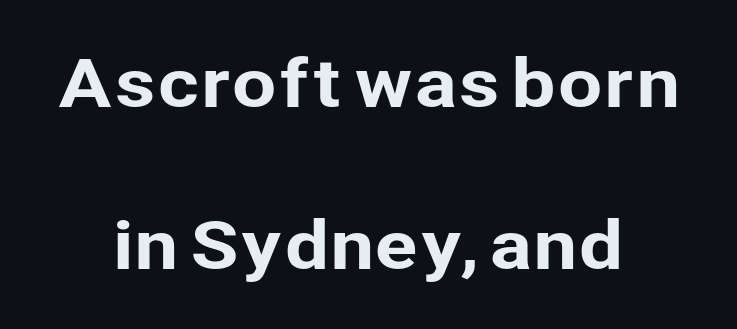
{"serif": "no", "italic": "no", "width": "normal", "stroke_contrast": "low", "x_height": "medium", "monospaced": "no", "underline": "no", "align": "center", "line_spacing": "loose", "line_spacing_ratio": 2.49, "letter_spacing": "normal", "letter_spacing_em": 0.0, "glyph_px": 65}
